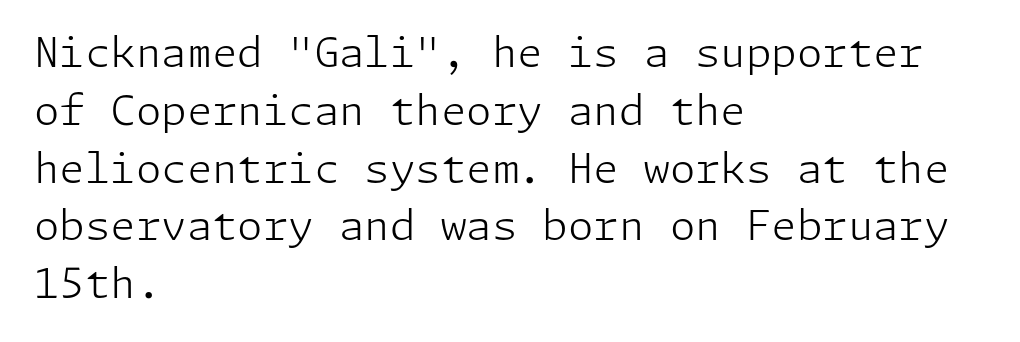
The image shows 41 px light sans-serif type, upright; set left-aligned, normal line spacing (1.41x), normal letter spacing, not underlined; low stroke contrast and a medium x-height.
